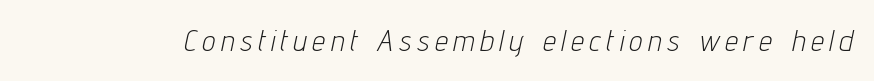
Q: Is the text bold? A: No.
Q: Is the text italic (slanted)? A: Yes, it leans right by about 12 degrees.
Q: Is the text underlined? A: No.
Q: Is the spacing between letters normal or unusually wide? A: Unusually wide.
Q: Width (condensed, normal, or wide)? A: Condensed.
Q: Stroke contrast? A: Low.
Q: x-height? A: Medium.
Q: Monospaced? A: No.
